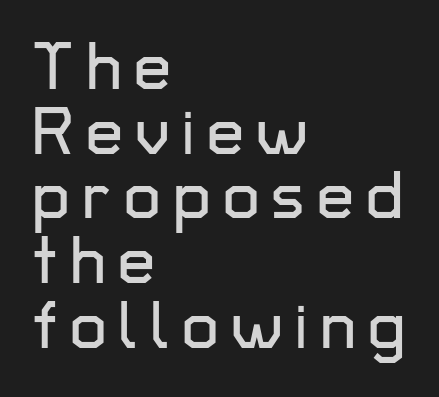
Q: Is the text italic (slanted)? A: No, it is upright.
Q: Is the typeface a serif or a sans-serif typeface? A: Sans-serif.
Q: Is the text underlined? A: No.
Q: How is the paragraph aligned? A: Left-aligned.
Q: Is the spacing between lines tight, normal or loose? A: Tight.
Q: Width (condensed, normal, or wide)? A: Normal.
Q: Stroke contrast? A: Low.
Q: x-height? A: Medium.
Q: Monospaced? A: No.
